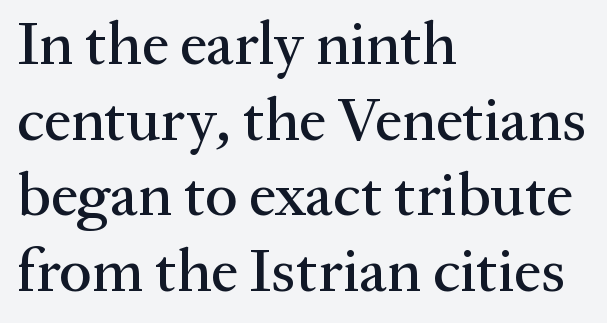
The image shows 61 px serif type, upright; set left-aligned, line spacing 1.24x, normal letter spacing, not underlined; medium stroke contrast and a medium x-height.
